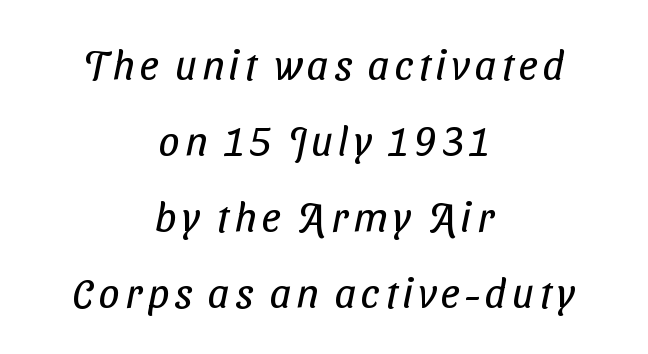
{"serif": "no", "bold": "no", "weight": "regular", "width": "condensed", "stroke_contrast": "low", "x_height": "medium", "monospaced": "no", "underline": "no", "align": "center", "line_spacing_ratio": 1.81, "glyph_px": 42}
